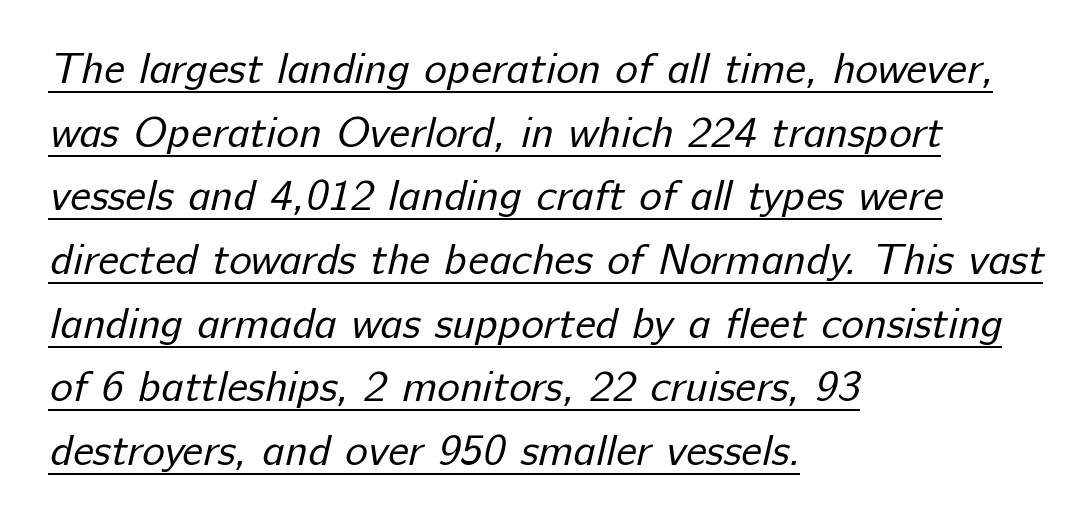
Q: Is the text bold? A: No.
Q: Is the typeface a serif or a sans-serif typeface? A: Sans-serif.
Q: Is the text underlined? A: Yes.
Q: How is the paragraph aligned? A: Left-aligned.
Q: Is the spacing between letters normal or unusually wide? A: Normal.
Q: Is the spacing between lines tight, normal or loose? A: Normal.
Q: Width (condensed, normal, or wide)? A: Normal.
Q: Stroke contrast? A: Low.
Q: x-height? A: Medium.
Q: Monospaced? A: No.
